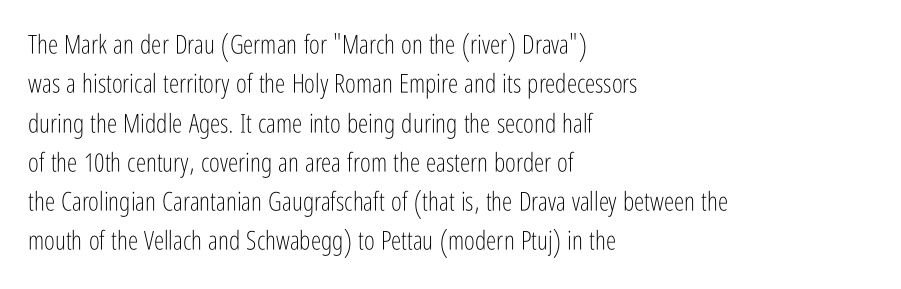
{"italic": "no", "bold": "no", "underline": "no", "align": "left", "line_spacing": "normal", "line_spacing_ratio": 1.51, "letter_spacing": "normal", "letter_spacing_em": 0.0, "glyph_px": 26}
